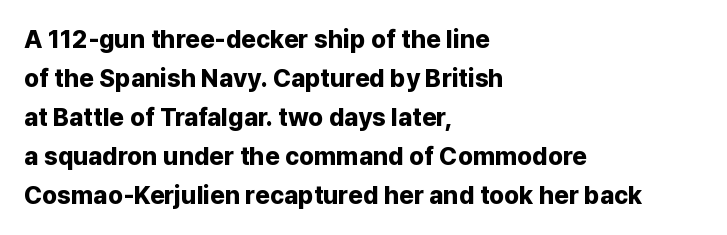
The image shows 25 px bold type, upright; set left-aligned, normal line spacing (1.56x), normal letter spacing, not underlined.
